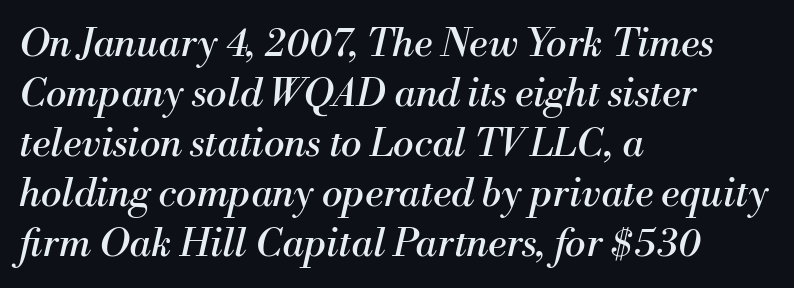
The rendering applies a slant to the glyphs. Any mark beneath the type? The region is blank. Do the characters align in a grid? No, the font is proportional. Each letter's strokes conclude with small projecting serifs.
